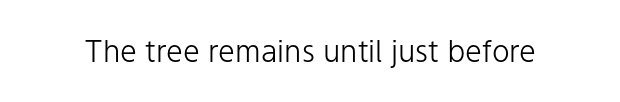
{"serif": "no", "italic": "no", "bold": "no", "weight": "light", "width": "normal", "stroke_contrast": "low", "x_height": "medium", "monospaced": "no", "underline": "no", "letter_spacing": "normal", "letter_spacing_em": 0.0, "glyph_px": 30}
